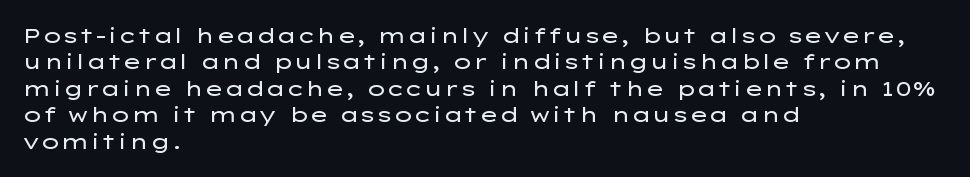
The rendering uses a moderate line-height, typical for paragraphs. Only glyphs here, with clear space below each row. The passage is arranged the way most books set body copy — flush left. Spacing between characters is what you'd get straight out of the box.
